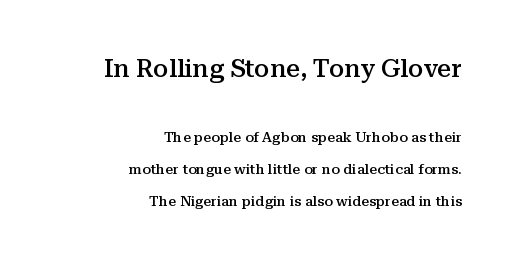
The image shows 25 px text type, upright; set right-aligned, loose line spacing (2.26x), normal letter spacing, not underlined; the first (top) block is 1.79x larger.
